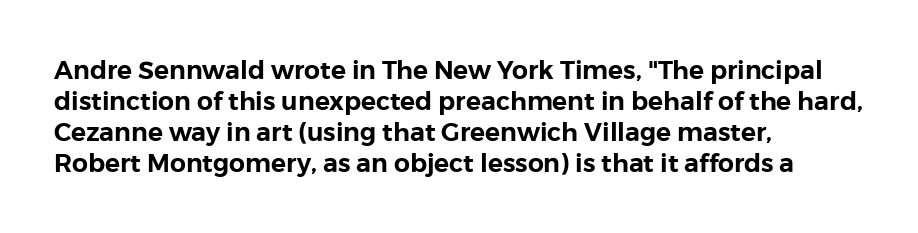
The image shows 25 px text type, upright; set left-aligned, line spacing 1.24x, normal letter spacing, not underlined.
